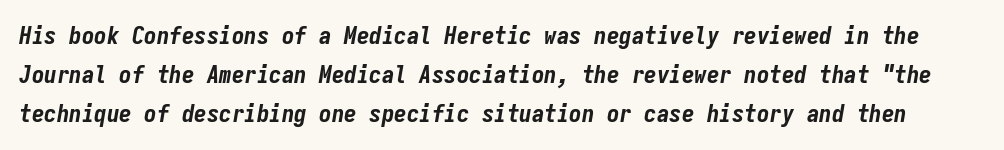
Q: Is the text bold? A: Yes.
Q: Is the text italic (slanted)? A: Yes, it leans right by about 9 degrees.
Q: Is the text underlined? A: No.
Q: Is the spacing between letters normal or unusually wide? A: Normal.
Q: Is the spacing between lines tight, normal or loose? A: Normal.
